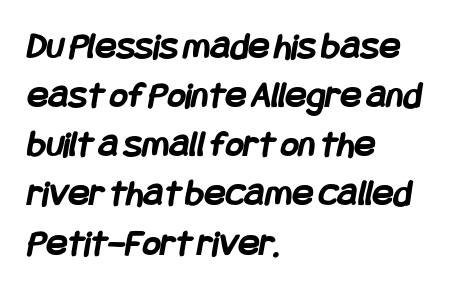
{"serif": "no", "bold": "yes", "weight": "semibold", "width": "condensed", "stroke_contrast": "low", "x_height": "large", "underline": "no", "align": "left", "line_spacing": "normal", "line_spacing_ratio": 1.26, "letter_spacing": "normal", "letter_spacing_em": 0.0, "glyph_px": 39}
